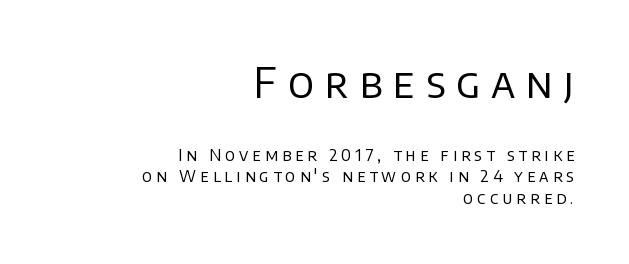
{"serif": "no", "italic": "no", "bold": "no", "weight": "regular", "width": "normal", "stroke_contrast": "low", "x_height": "large", "monospaced": "no", "underline": "no", "align": "right", "line_spacing": "normal", "line_spacing_ratio": 1.36, "letter_spacing": "wide", "letter_spacing_em": 0.26, "larger_block": "first", "size_ratio": 2.56, "glyph_px": 41}
